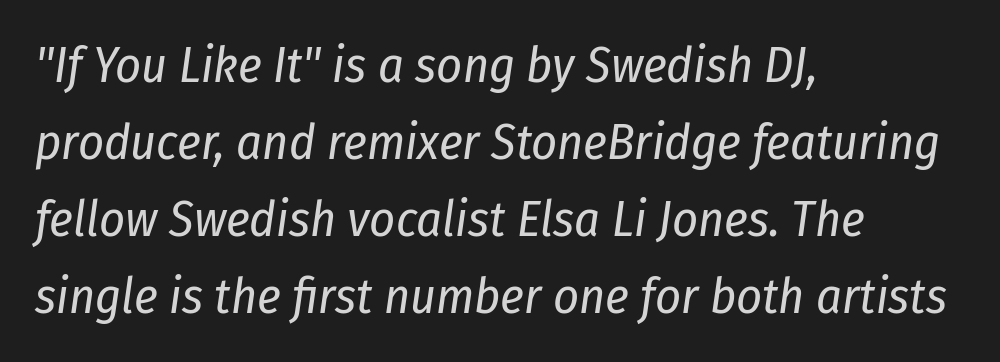
Slanted lettering throughout. Note the varied advance widths — an 'i' is clearly narrower than an 'm'. Glyph-to-glyph distance matches everyday printed text. Casual observation: everything's shoved over to the left.
